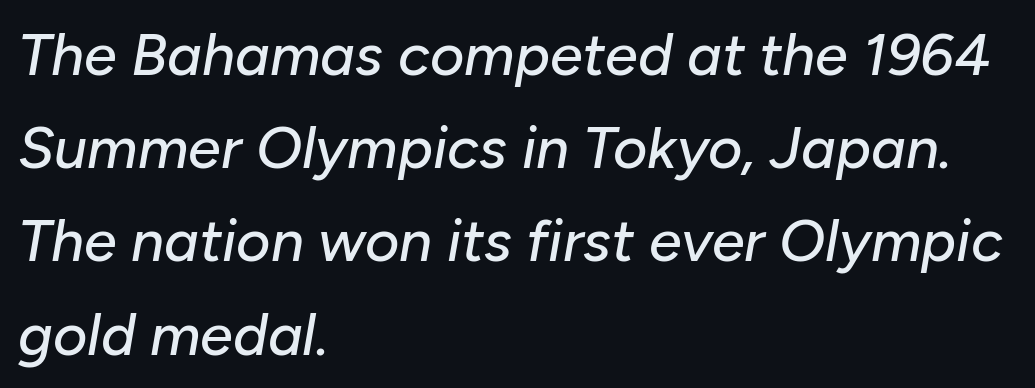
Rendered with sloped, italic letterforms. The tracking reads as untouched default to a designer's eye. This rendering uses left alignment, leaving the right contour irregular. Rule under the text: the space is simply empty.
